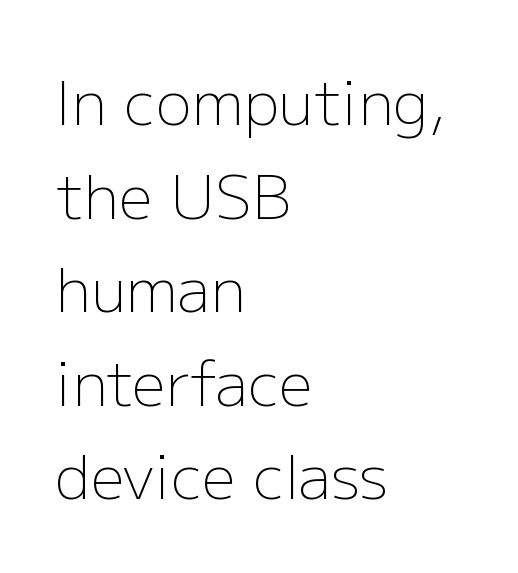
Descender tails drop into unmarked territory. Glyph-to-glyph distance matches everyday printed text. It's the straight-up-and-down kind of type. Line starts are locked; line ends wander. Line spacing here is normal. The type family on display is of the sans-serif kind.
